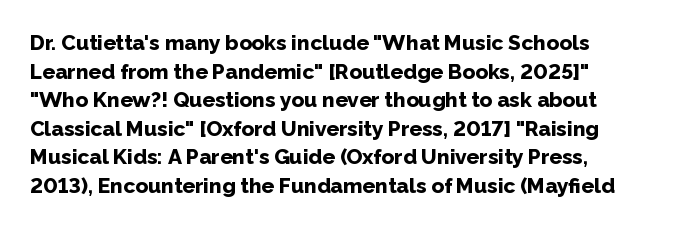
Every stem runs plumb, perpendicular to the baseline. The passage shown is not underscored anywhere. Spacing between characters is what you'd get straight out of the box. The rows are spaced the way most documents space them. The typesetting leans heavy: a genuine bold.
